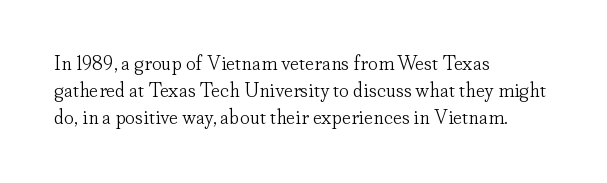
The image shows 20 px text type, upright; set left-aligned, normal line spacing (1.35x), normal letter spacing, not underlined.
